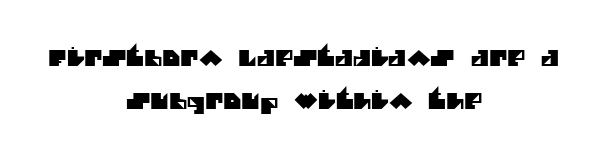
The image shows 22 px text type; set centered, loose line spacing (1.96x), normal letter spacing, not underlined.
